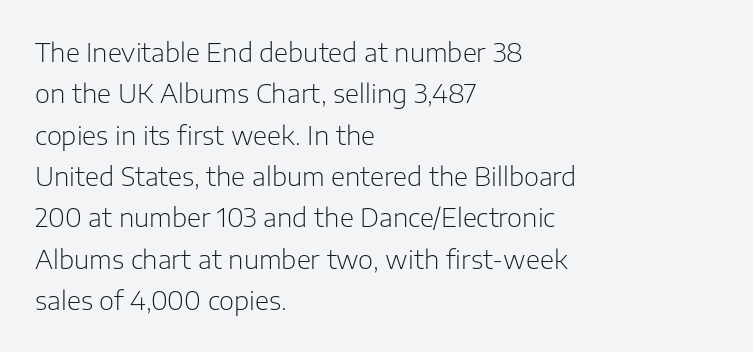
The image shows 26 px text type, upright; set left-aligned, normal line spacing (1.59x), normal letter spacing, not underlined.
